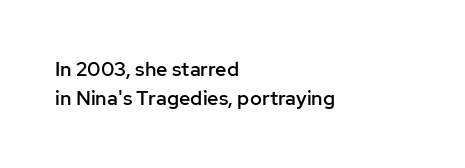
A bare baseline throughout the passage. Vertically, the passage feels balanced, rows spaced as you'd expect. Horizontal alignment here is leftward, the default for most running prose. Is the type bold? Partly — it's a semibold, heavier than regular but not fully bold.
